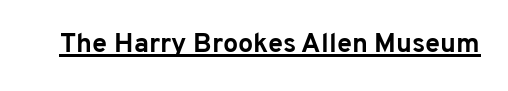
The image shows 27 px bold type, upright; set normal letter spacing, underlined.
